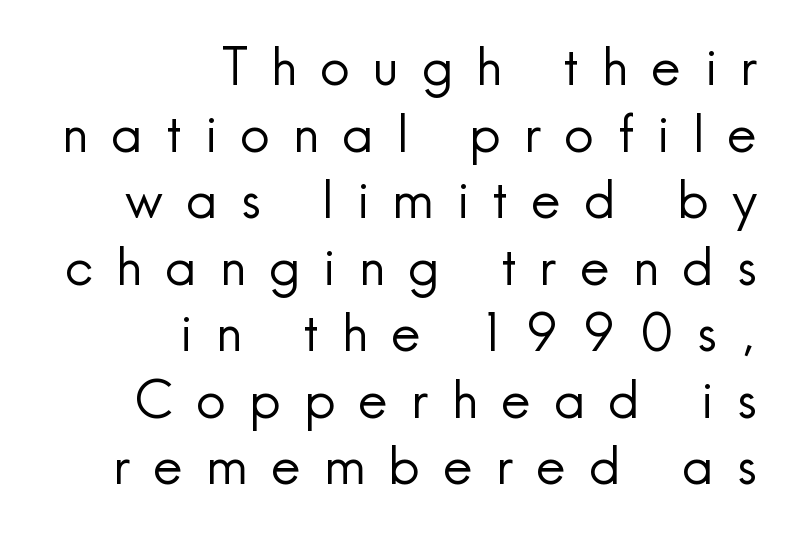
Which margin do the lines hug? The right one — the left edge is uneven. A typesetter would label this face a sans. Each letter keeps its own natural width here, so spacing adapts to shape. Nope, not italic — everything's standing straight. Line spacing here is normal.
